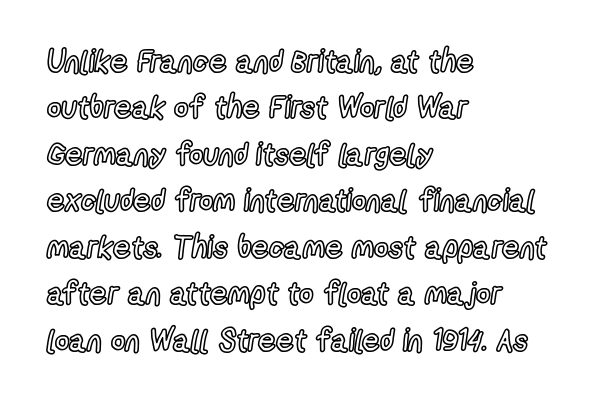
{"width": "condensed", "x_height": "medium", "monospaced": "no", "underline": "no", "align": "left", "line_spacing": "normal", "line_spacing_ratio": 1.5, "letter_spacing": "normal", "letter_spacing_em": 0.0, "glyph_px": 31}
